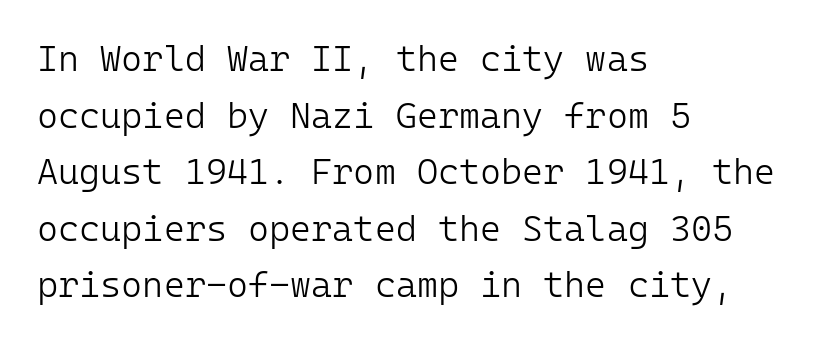
{"serif": "no", "italic": "no", "bold": "no", "weight": "light", "width": "normal", "stroke_contrast": "low", "x_height": "medium", "monospaced": "yes", "underline": "no", "align": "left", "line_spacing": "normal", "line_spacing_ratio": 1.57, "letter_spacing": "normal", "letter_spacing_em": 0.0, "glyph_px": 36}
